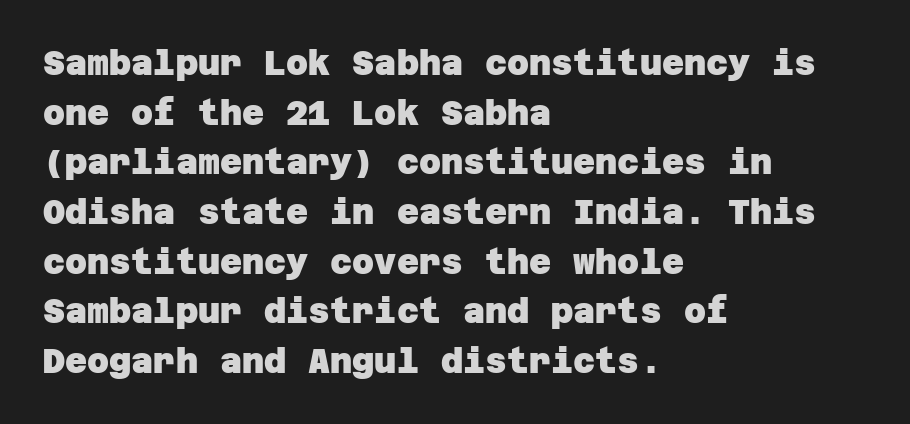
The image shows 34 px heavy sans-serif type; set left-aligned, normal line spacing (1.46x), normal letter spacing, not underlined; low stroke contrast and a large x-height.
